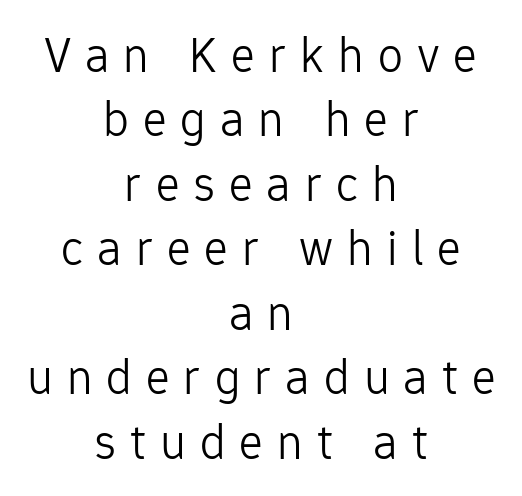
Q: Is the text bold? A: No.
Q: Is the text italic (slanted)? A: No, it is upright.
Q: Is the typeface a serif or a sans-serif typeface? A: Sans-serif.
Q: Is the text underlined? A: No.
Q: How is the paragraph aligned? A: Centered.
Q: Is the spacing between letters normal or unusually wide? A: Unusually wide.
Q: Is the spacing between lines tight, normal or loose? A: Normal.
Q: Width (condensed, normal, or wide)? A: Normal.
Q: Stroke contrast? A: Low.
Q: x-height? A: Medium.
Q: Monospaced? A: No.
